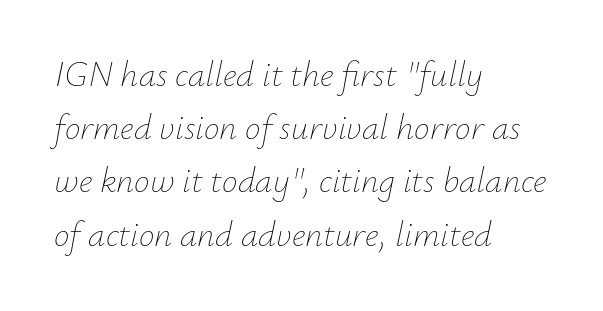
The image shows 35 px thin type, italic (leaning right); set left-aligned, normal line spacing (1.52x), normal letter spacing, not underlined; low stroke contrast and a small x-height.
